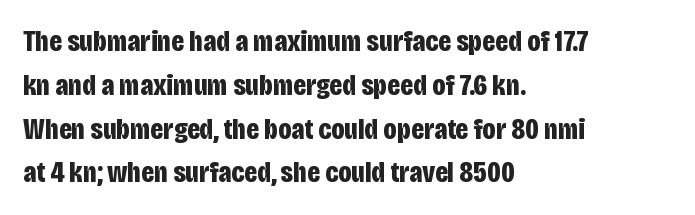
A clean baseline with only descenders dipping below it. The lettering stays uniformly vertical, giving the passage a roman look. Typographic density is high because the face is bold. Does the leading feel generous? No, just average.
